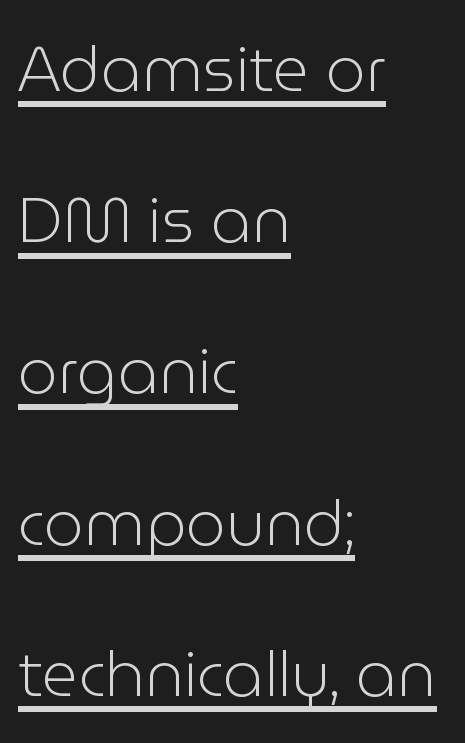
Q: Is the text bold? A: No.
Q: Is the text italic (slanted)? A: No, it is upright.
Q: Is the typeface a serif or a sans-serif typeface? A: Sans-serif.
Q: Is the text underlined? A: Yes.
Q: How is the paragraph aligned? A: Left-aligned.
Q: Is the spacing between letters normal or unusually wide? A: Normal.
Q: Is the spacing between lines tight, normal or loose? A: Loose.
Q: Width (condensed, normal, or wide)? A: Normal.
Q: Stroke contrast? A: Low.
Q: x-height? A: Medium.
Q: Monospaced? A: No.
